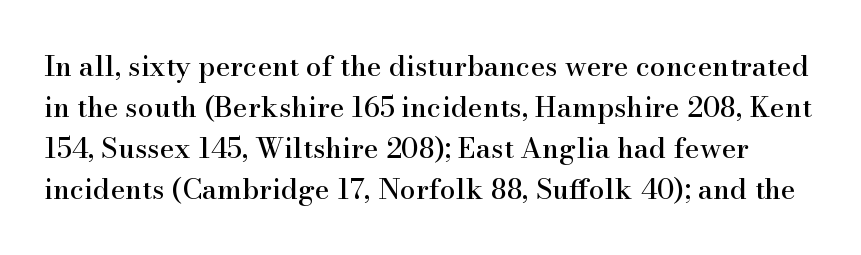
The image shows 28 px serif type, upright; set normal line spacing (1.46x), normal letter spacing, not underlined; high stroke contrast and a small x-height.
